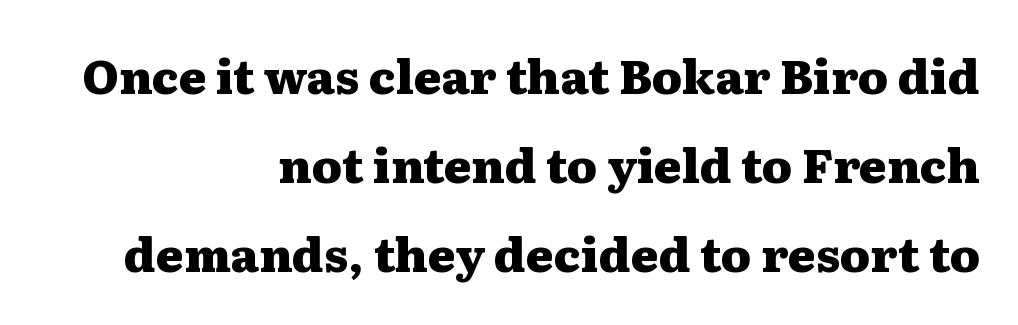
The image shows 47 px heavy, wide serif type, upright; set right-aligned, line spacing 1.89x, normal letter spacing, not underlined; medium stroke contrast and a medium x-height.
